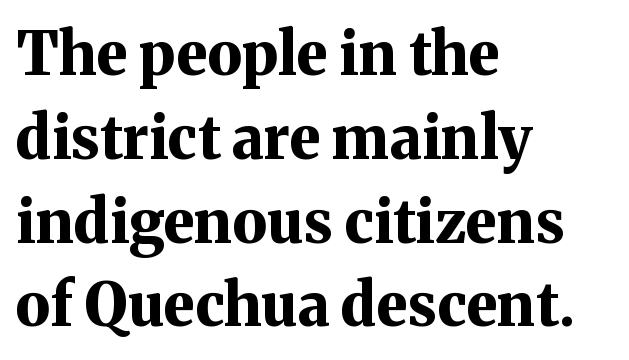
Bare-footed words on every line. This sample uses plain, unmodified letter spacing. Successive baselines arrive at the customary interval. Varying glyph widths throughout — classic text-font behaviour. Notice how thick the strokes are: this is what a full bold looks like. Is the block centered? No — it sits flush against the left margin.
